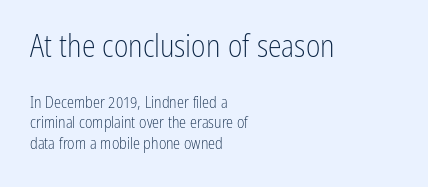
{"serif": "no", "italic": "no", "bold": "no", "weight": "light", "width": "condensed", "stroke_contrast": "low", "x_height": "medium", "monospaced": "no", "underline": "no", "align": "left", "line_spacing": "normal", "line_spacing_ratio": 1.27, "letter_spacing": "normal", "letter_spacing_em": 0.0, "larger_block": "first", "size_ratio": 1.94, "glyph_px": 31}
